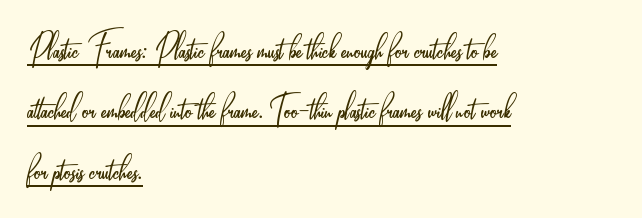
This sample uses plain, unmodified letter spacing. This sample keeps an unexceptional amount of space between lines. Do the characters align in a grid? No, the font is proportional. The strokes carry an ordinary text weight at most.
